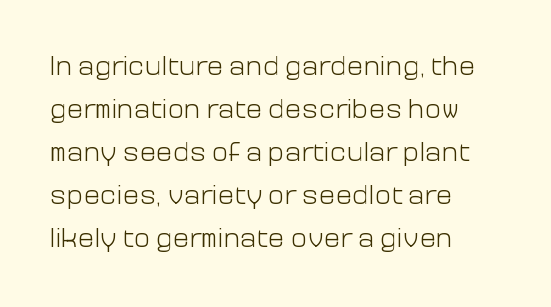
The image shows 28 px light sans-serif type, upright; set left-aligned, normal line spacing (1.54x), normal letter spacing, not underlined; low stroke contrast and a medium x-height.
